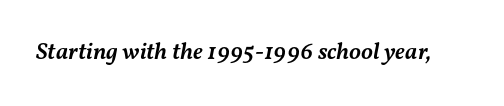
This sample uses plain, unmodified letter spacing. If you drew a line through each stem, it would be angled. The passage shown is semibold, sitting just below true bold. The zone under the glyphs is completely vacant.
